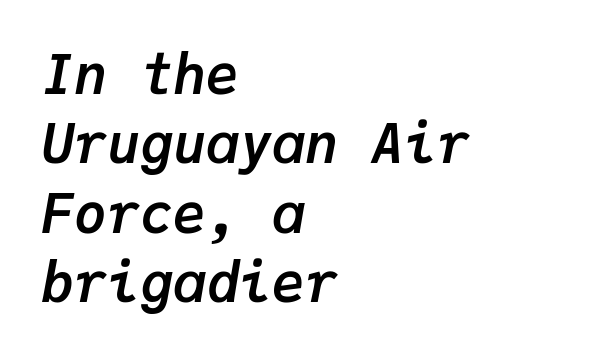
The whole block is typeset with a tilt. The space between consecutive lines is moderate. Standard letterfit; no display-style spreading of the glyphs. The area under the type is left untouched.
